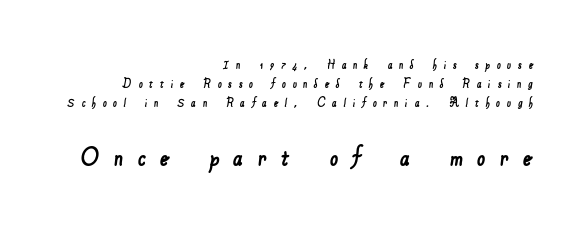
{"serif": "no", "width": "normal", "stroke_contrast": "low", "x_height": "small", "monospaced": "no", "underline": "no", "align": "right", "line_spacing": "normal", "line_spacing_ratio": 1.37, "letter_spacing": "wide", "letter_spacing_em": 0.47, "larger_block": "second", "size_ratio": 2.14, "glyph_px": 30}
